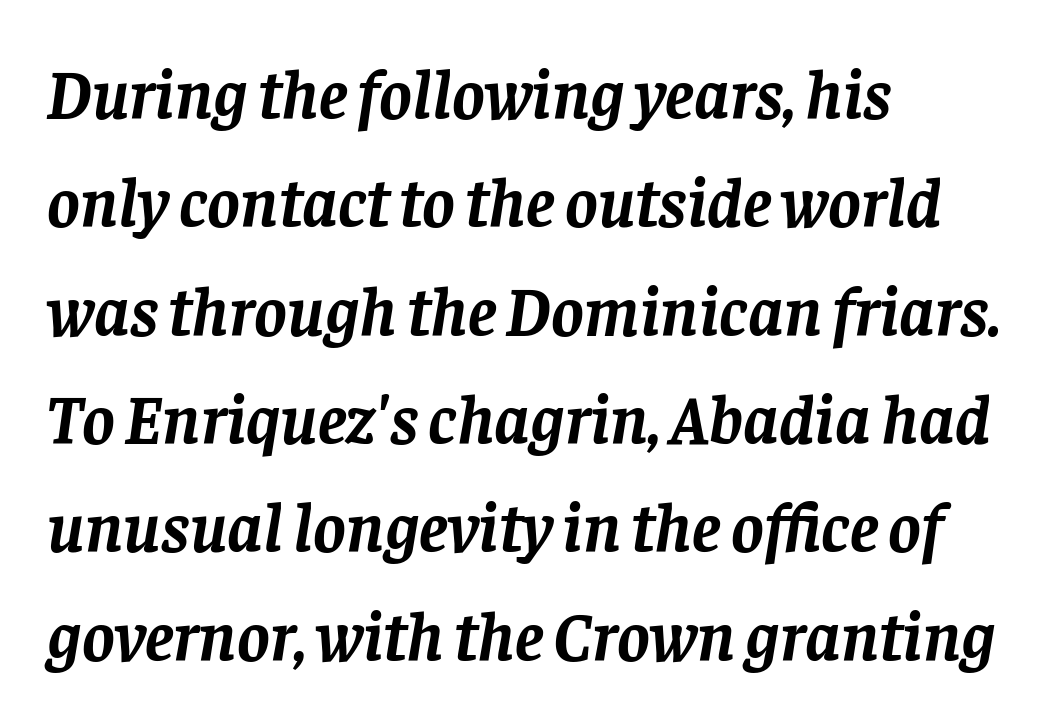
{"serif": "yes", "italic": "yes", "lean": "right", "slant_degrees": 8, "bold": "yes", "weight": "semibold", "width": "normal", "stroke_contrast": "low", "x_height": "large", "monospaced": "no", "underline": "no", "align": "left", "line_spacing": "normal", "line_spacing_ratio": 1.57, "letter_spacing": "normal", "letter_spacing_em": 0.0, "glyph_px": 69}
